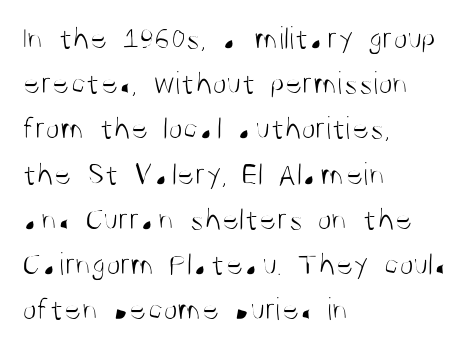
The face used here is proportionally spaced, like ordinary book or web type. Type without underlining. Serif or sans? Sans — the stroke terminals are bare. A typesetter would call this leading conventional body-copy spacing.
